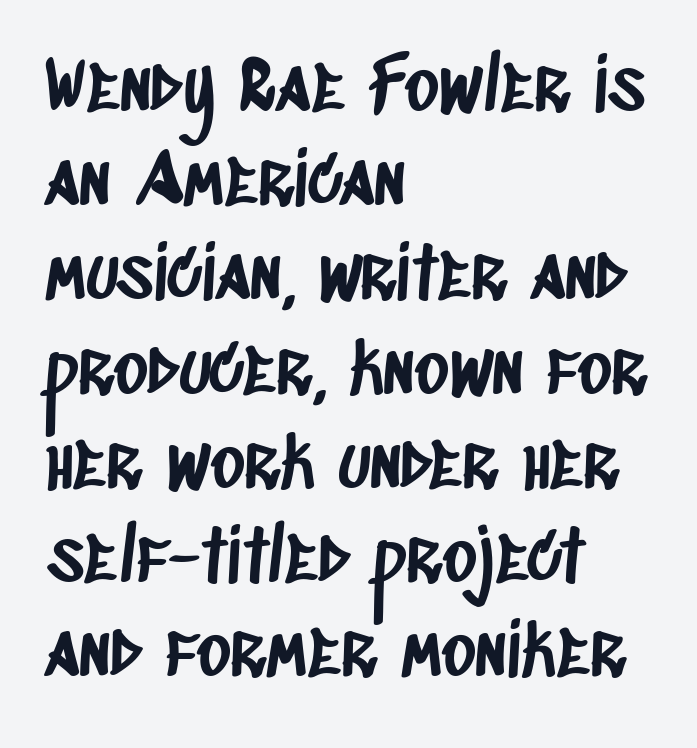
Layout note: lines flush left. Here the glyphs are tracked normally, forming tight word shapes. The typeface chosen for these lines omits serifs. Looks like regular typesetting: each glyph gets only the width it needs. The specimen omits any rule beneath the text block's lines.
